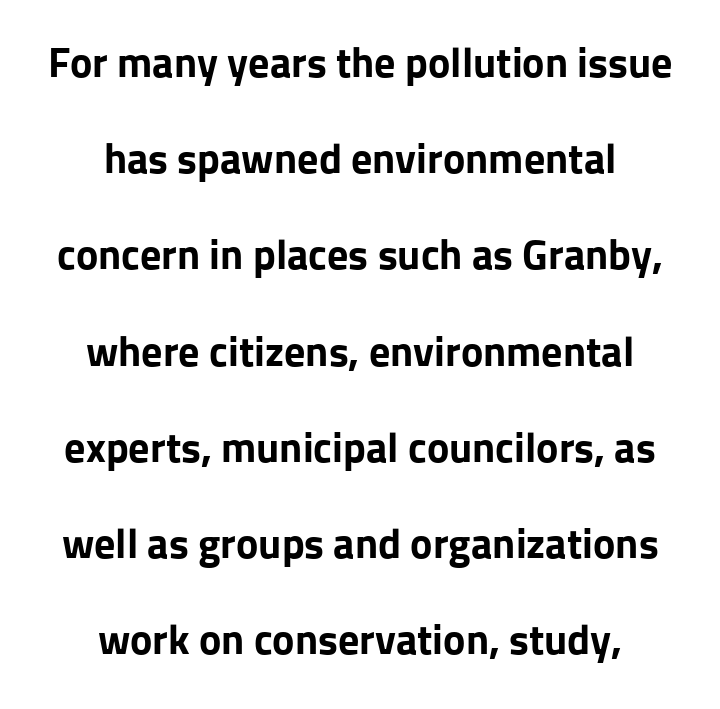
Q: Is the text bold? A: Yes.
Q: Is the text italic (slanted)? A: No, it is upright.
Q: Is the typeface a serif or a sans-serif typeface? A: Sans-serif.
Q: Is the text underlined? A: No.
Q: How is the paragraph aligned? A: Centered.
Q: Is the spacing between letters normal or unusually wide? A: Normal.
Q: Is the spacing between lines tight, normal or loose? A: Loose.
Q: Width (condensed, normal, or wide)? A: Normal.
Q: Stroke contrast? A: Low.
Q: x-height? A: Medium.
Q: Monospaced? A: No.
